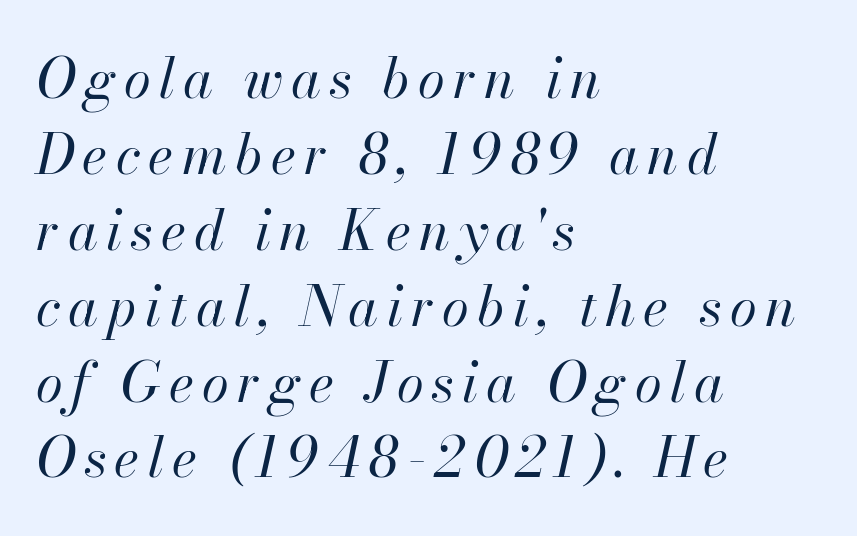
Q: Is the text bold? A: No.
Q: Is the text italic (slanted)? A: Yes, it leans right by about 13 degrees.
Q: Is the text underlined? A: No.
Q: How is the paragraph aligned? A: Left-aligned.
Q: Is the spacing between lines tight, normal or loose? A: Normal.
Q: Width (condensed, normal, or wide)? A: Normal.
Q: Stroke contrast? A: High.
Q: x-height? A: Small.
Q: Monospaced? A: No.
